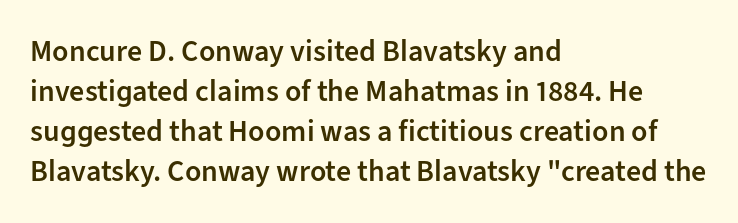
{"serif": "no", "italic": "no", "bold": "semi", "weight": "semibold", "width": "normal", "stroke_contrast": "low", "x_height": "medium", "monospaced": "no", "underline": "no", "align": "left", "line_spacing": "normal", "line_spacing_ratio": 1.33, "letter_spacing": "normal", "letter_spacing_em": 0.0, "glyph_px": 30}
